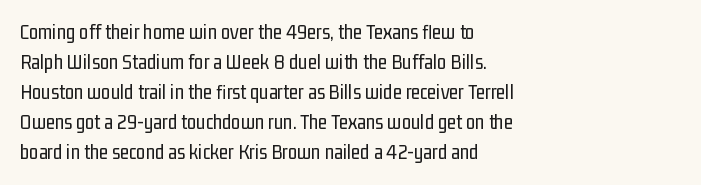
Q: Is the text bold? A: No.
Q: Is the text italic (slanted)? A: No, it is upright.
Q: Is the text underlined? A: No.
Q: How is the paragraph aligned? A: Left-aligned.
Q: Is the spacing between letters normal or unusually wide? A: Normal.
Q: Is the spacing between lines tight, normal or loose? A: Normal.
